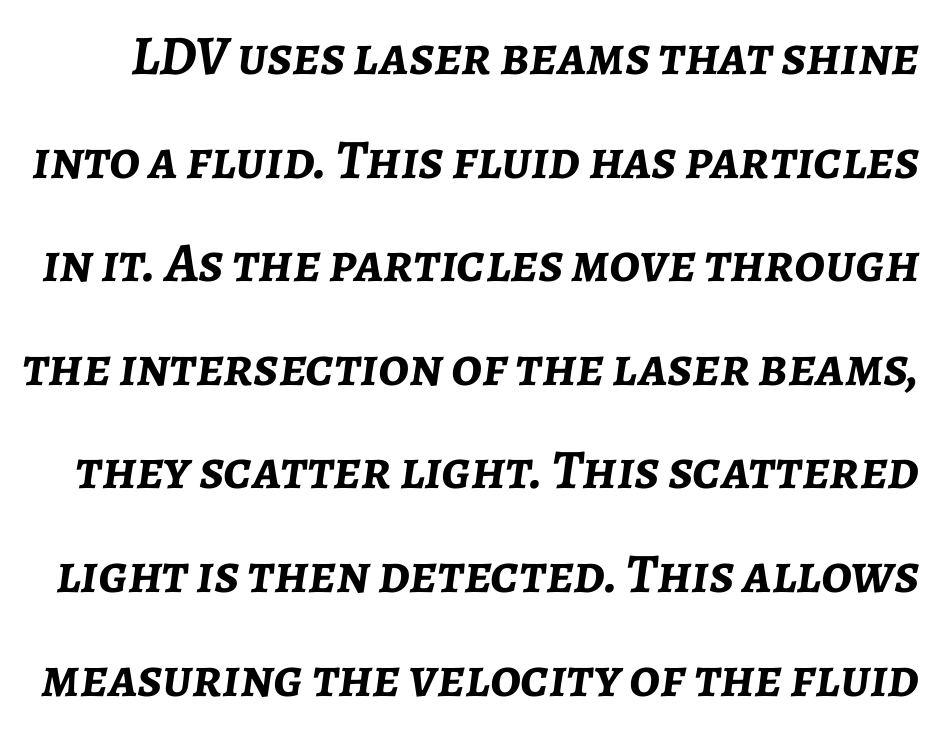
Q: Is the text bold? A: Yes.
Q: Is the text italic (slanted)? A: Yes, it leans right by about 7 degrees.
Q: Is the text underlined? A: No.
Q: Is the spacing between letters normal or unusually wide? A: Normal.
Q: Width (condensed, normal, or wide)? A: Normal.
Q: Stroke contrast? A: Low.
Q: x-height? A: Medium.
Q: Monospaced? A: No.
